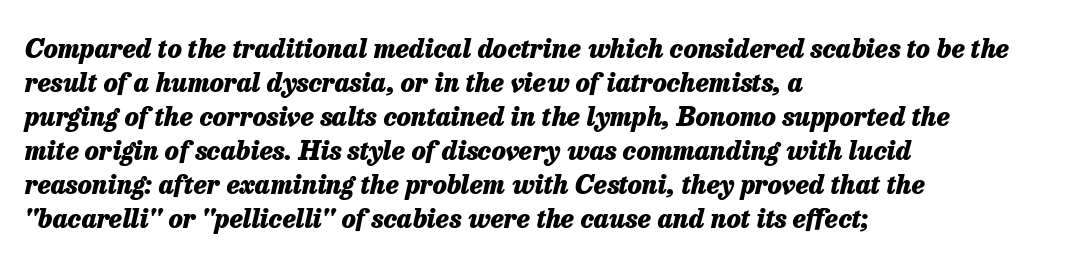
{"italic": "yes", "lean": "right", "slant_degrees": 13, "bold": "yes", "underline": "no", "align": "left", "line_spacing": "normal", "line_spacing_ratio": 1.31, "letter_spacing": "normal", "letter_spacing_em": 0.0, "glyph_px": 26}
